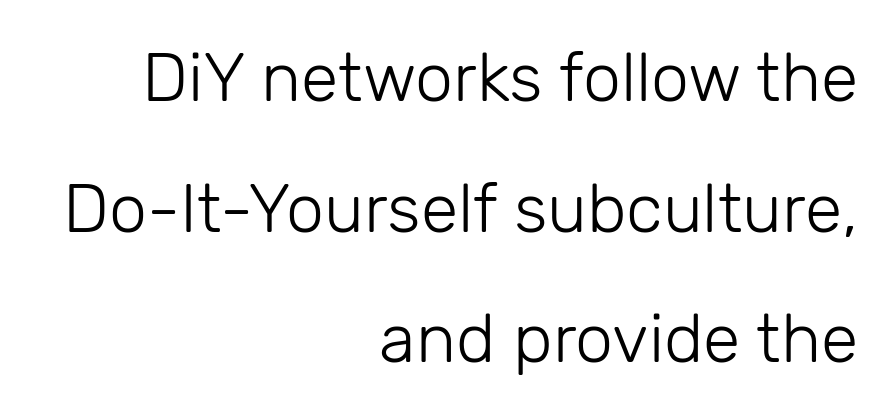
Q: Is the text bold? A: No.
Q: Is the text italic (slanted)? A: No, it is upright.
Q: Is the typeface a serif or a sans-serif typeface? A: Sans-serif.
Q: Is the text underlined? A: No.
Q: How is the paragraph aligned? A: Right-aligned.
Q: Is the spacing between letters normal or unusually wide? A: Normal.
Q: Is the spacing between lines tight, normal or loose? A: Loose.
Q: Width (condensed, normal, or wide)? A: Normal.
Q: Stroke contrast? A: Low.
Q: x-height? A: Medium.
Q: Monospaced? A: No.
